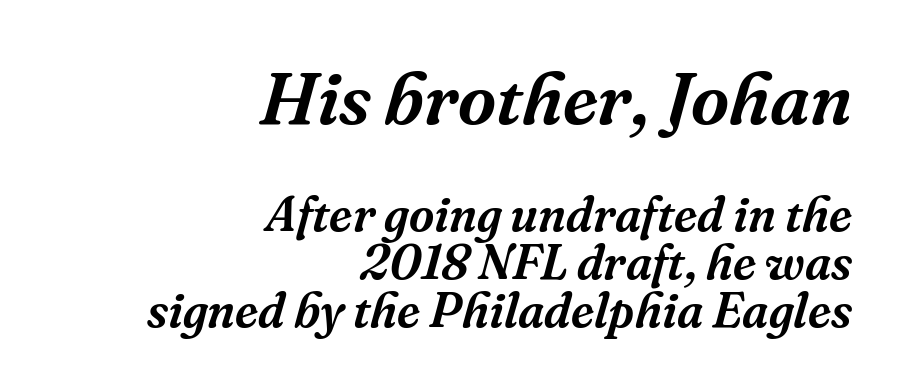
Q: Is the text italic (slanted)? A: Yes, it leans right by about 16 degrees.
Q: Is the typeface a serif or a sans-serif typeface? A: Serif.
Q: Is the text underlined? A: No.
Q: How is the paragraph aligned? A: Right-aligned.
Q: Is the spacing between letters normal or unusually wide? A: Normal.
Q: Is the spacing between lines tight, normal or loose? A: Tight.
Q: Which block of text is set in a larger size, the first (top) or the second (bottom)? A: The first (top) one.
Q: Width (condensed, normal, or wide)? A: Normal.
Q: Stroke contrast? A: Medium.
Q: x-height? A: Medium.
Q: Monospaced? A: No.
